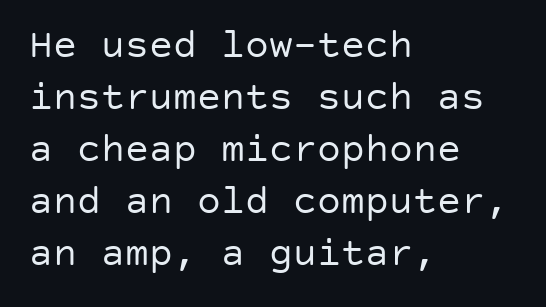
Tall strokes in this sample are plumb rather than angled. The passage shown is typeset with a sans-serif family. The text block is weighted toward the left margin, trailing off unevenly rightward. This sample keeps an unexceptional amount of space between lines. Between one letter and the next there's only the usual sliver of space.
